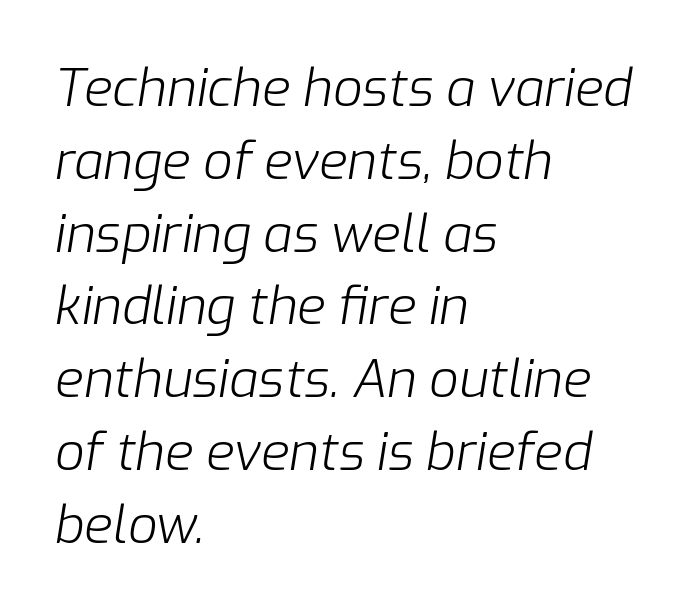
{"italic": "yes", "lean": "right", "slant_degrees": 9, "bold": "no", "weight": "light", "width": "normal", "stroke_contrast": "low", "x_height": "medium", "monospaced": "no", "underline": "no", "align": "left", "line_spacing": "normal", "line_spacing_ratio": 1.4, "letter_spacing": "normal", "letter_spacing_em": 0.0, "glyph_px": 52}
